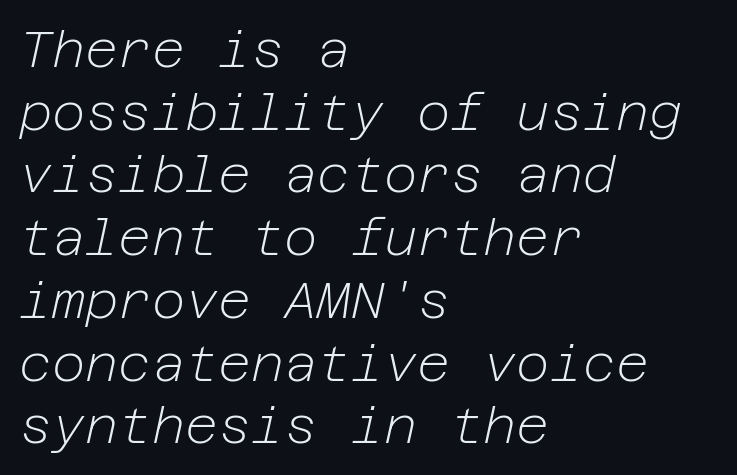
{"italic": "yes", "lean": "right", "slant_degrees": 12, "bold": "no", "weight": "light", "width": "normal", "stroke_contrast": "low", "x_height": "medium", "underline": "no", "align": "left", "line_spacing_ratio": 1.23, "letter_spacing": "normal", "letter_spacing_em": 0.0, "glyph_px": 51}
